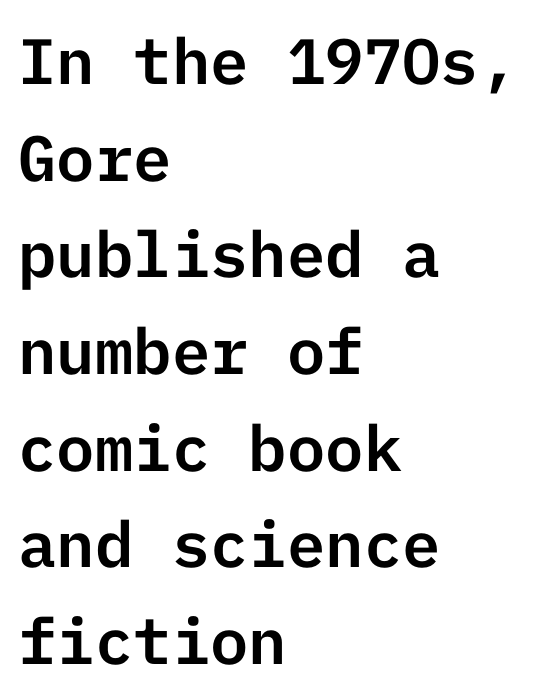
Q: Is the text italic (slanted)? A: No, it is upright.
Q: Is the typeface a serif or a sans-serif typeface? A: Sans-serif.
Q: Is the text underlined? A: No.
Q: How is the paragraph aligned? A: Left-aligned.
Q: Is the spacing between letters normal or unusually wide? A: Normal.
Q: Is the spacing between lines tight, normal or loose? A: Normal.
Q: Width (condensed, normal, or wide)? A: Normal.
Q: Stroke contrast? A: Low.
Q: x-height? A: Medium.
